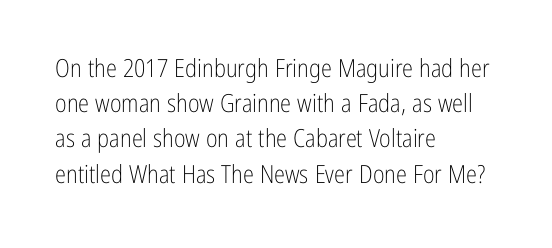
Q: Is the text bold? A: No.
Q: Is the text italic (slanted)? A: No, it is upright.
Q: Is the text underlined? A: No.
Q: How is the paragraph aligned? A: Left-aligned.
Q: Is the spacing between letters normal or unusually wide? A: Normal.
Q: Is the spacing between lines tight, normal or loose? A: Normal.
